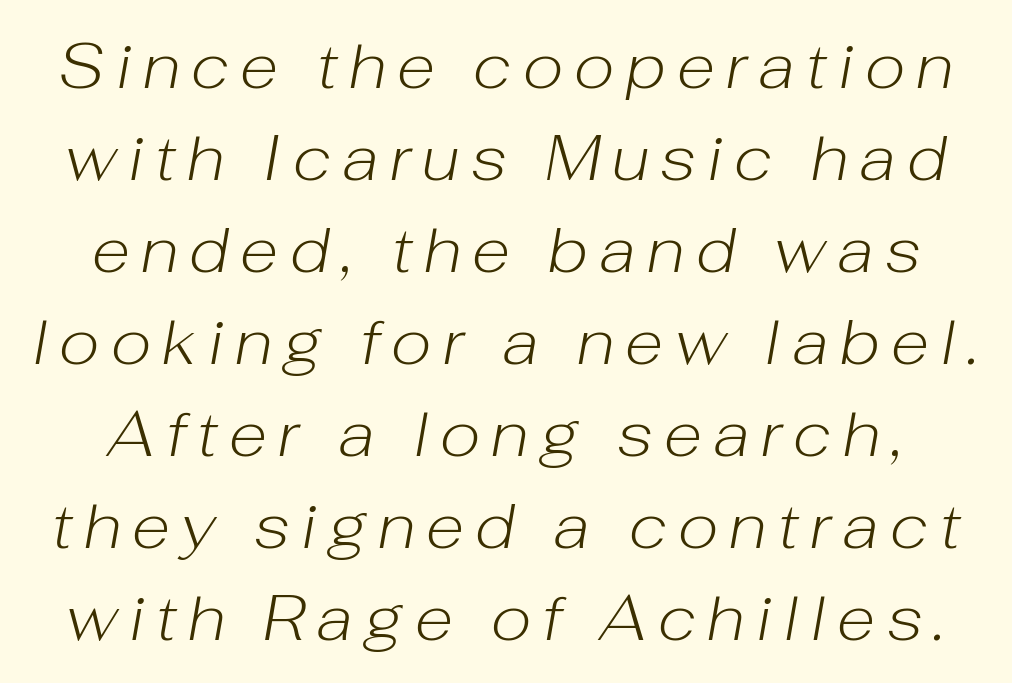
{"italic": "yes", "lean": "right", "slant_degrees": 10, "bold": "no", "weight": "light", "width": "normal", "stroke_contrast": "low", "x_height": "medium", "monospaced": "no", "underline": "no", "line_spacing": "normal", "line_spacing_ratio": 1.46, "glyph_px": 63}
